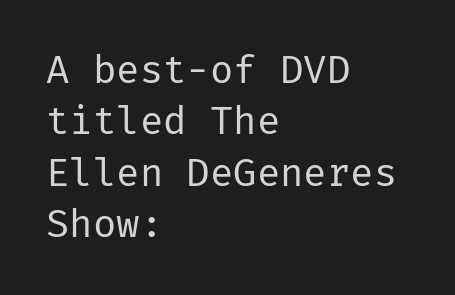
Caption: multi-line text, flush left, ragged right. Notice how descenders clear the ascenders below comfortably — that's standard leading. The space beneath each line is pristine and unruled. Heaviness? Minimal to ordinary, like unemphasized prose. Style check: upright. The passage shown is typeset with a sans-serif family.
